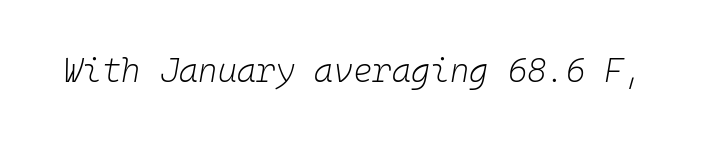
This sample uses an oblique cut, with every glyph tilted off the vertical. Caption: standard tracking, unaltered. Heaviness? Minimal to ordinary, like unemphasized prose. A bare baseline throughout the passage. The rendering uses typewriter-style spacing with identical character cells.
